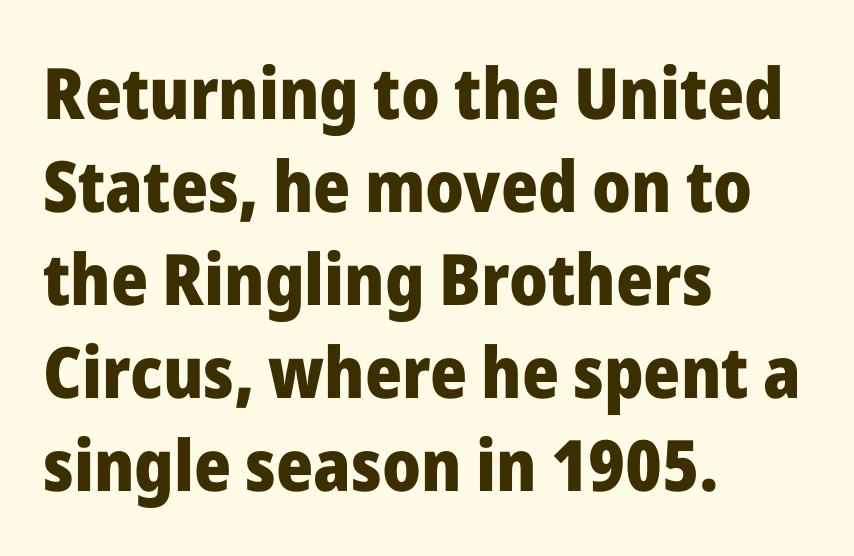
Q: Is the text bold? A: Yes.
Q: Is the text italic (slanted)? A: No, it is upright.
Q: Is the typeface a serif or a sans-serif typeface? A: Sans-serif.
Q: Is the text underlined? A: No.
Q: How is the paragraph aligned? A: Left-aligned.
Q: Is the spacing between letters normal or unusually wide? A: Normal.
Q: Is the spacing between lines tight, normal or loose? A: Normal.
Q: Width (condensed, normal, or wide)? A: Normal.
Q: Stroke contrast? A: Low.
Q: x-height? A: Medium.
Q: Monospaced? A: No.
